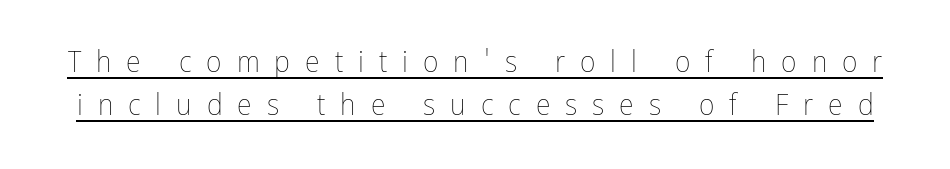
The space between consecutive lines is moderate. These glyphs show unthickened strokes, regular width or finer. What decoration does the sample have? An underline. You can tell it's not italic because the verticals are truly vertical. Tracking here is generous; glyphs stand well apart from one another. Each letter keeps its own natural width here, so spacing adapts to shape.
